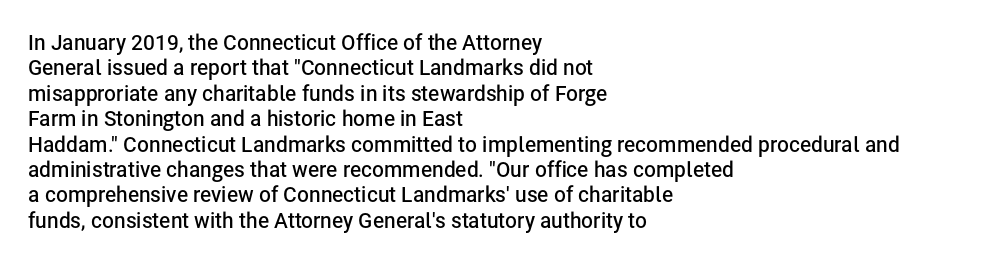
The image shows 21 px text type, upright; set left-aligned, line spacing 1.21x, normal letter spacing, not underlined.
